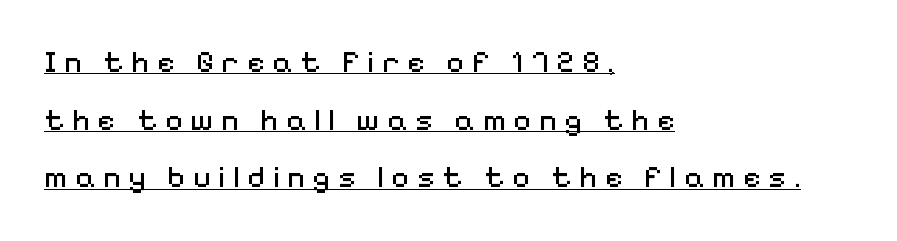
{"serif": "no", "italic": "no", "bold": "no", "weight": "regular", "width": "normal", "stroke_contrast": "medium", "x_height": "medium", "monospaced": "no", "underline": "yes", "align": "left", "line_spacing": "loose", "line_spacing_ratio": 1.92, "letter_spacing": "wide", "letter_spacing_em": 0.26, "glyph_px": 30}
